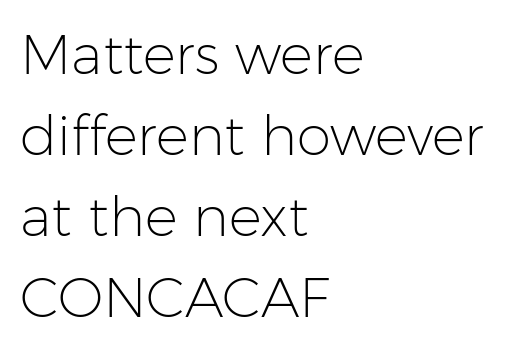
Glyph-to-glyph distance matches everyday printed text. This rendering features lettering with no underline. The passage shown stacks its lines at a standard gap. The typeface has the unassuming heft of standard copy or less. The letters stand upright; this is a roman face.
